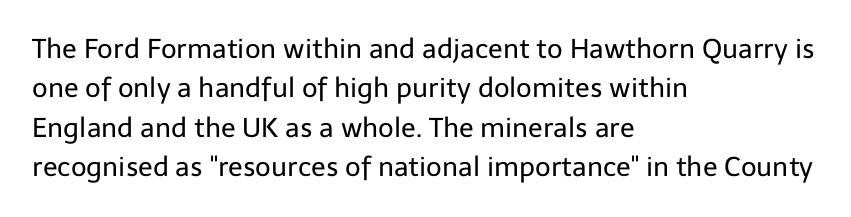
The image shows 27 px text type, upright; set left-aligned, normal line spacing (1.46x), normal letter spacing, not underlined.
